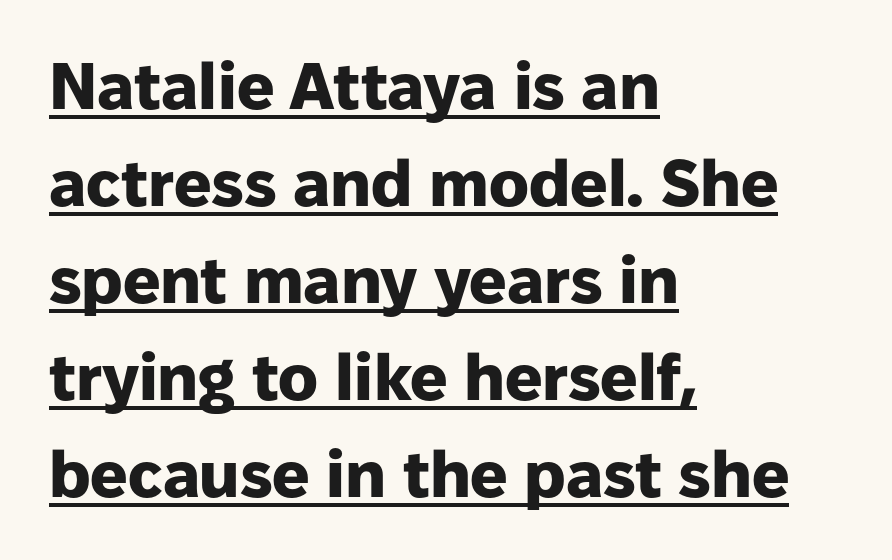
Vertical strokes here are truly vertical. As a designer I'd log this as weight 700, bold. The glyphs are accompanied by a horizontal stroke just below them. Students, observe: this is what conventionally led text looks like. Looks like regular typesetting: each glyph gets only the width it needs.
